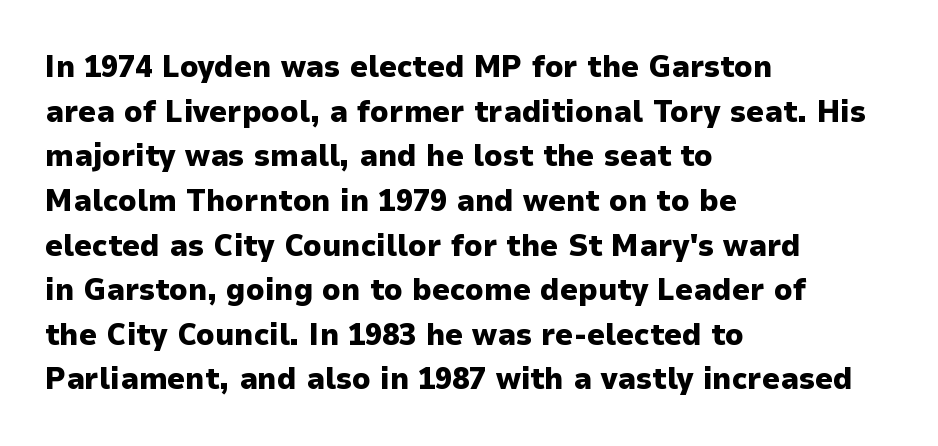
Ordinary non-slanted type is in use. Each letter keeps its own natural width here, so spacing adapts to shape. The foot of each line stays bare and open. Every row of glyphs begins at an identical x-position on the left. Typesetter's note: full bold, strokes at maximum text heaviness. Each letter's strokes conclude bluntly, with no projecting serifs.
